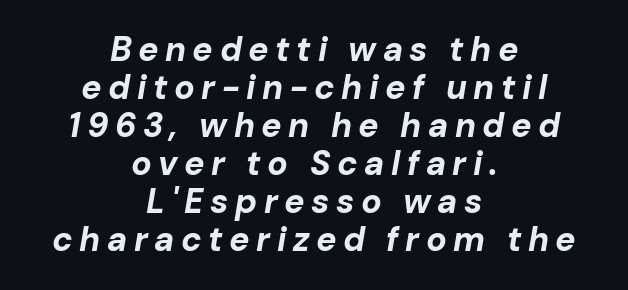
The image shows 34 px bold type, italic (leaning right); set centered, tight line spacing (1.12x), not underlined; low stroke contrast and a medium x-height.
